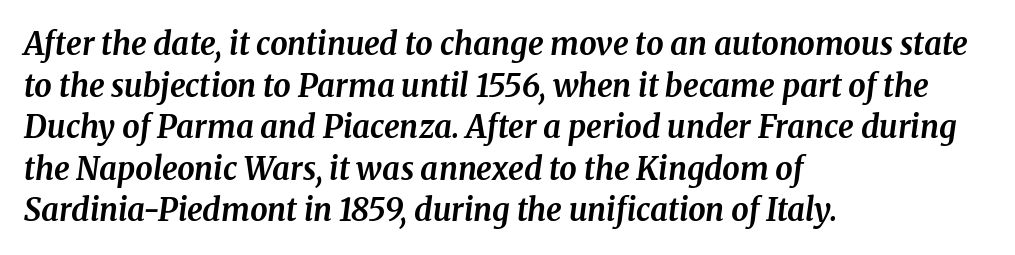
{"serif": "yes", "italic": "yes", "lean": "right", "slant_degrees": 8, "bold": "yes", "weight": "bold", "width": "normal", "stroke_contrast": "medium", "x_height": "medium", "monospaced": "no", "underline": "no", "align": "left", "line_spacing": "normal", "line_spacing_ratio": 1.34, "letter_spacing": "normal", "letter_spacing_em": 0.0, "glyph_px": 31}
